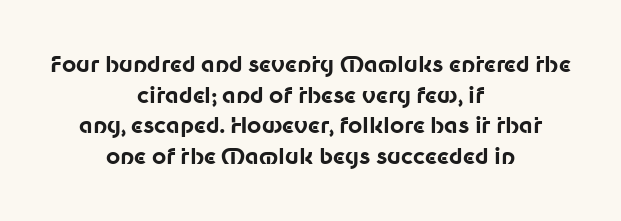
Casual observation: everything's sitting right in the middle. Tracking value appears to be zero — textbook default spacing. Emphasis by weight is at full strength: bold. Underlining? Definitely not there. Successive baselines arrive at the customary interval.
